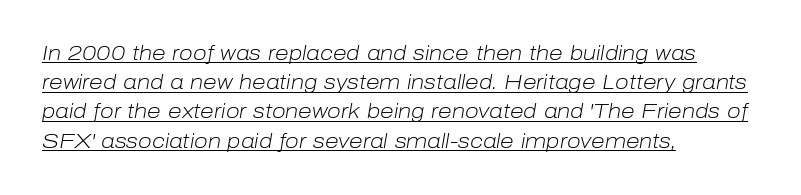
Reading down the column, the eye jumps a familiar distance to each next line. Line beginnings align vertically; line endings do not. Yep, that's italic — everything's leaning. The type is set solid horizontally, with unmodified tracking. The characters are drawn with everyday or finer stroke widths. The typesetter has applied underlining to the passage shown.
